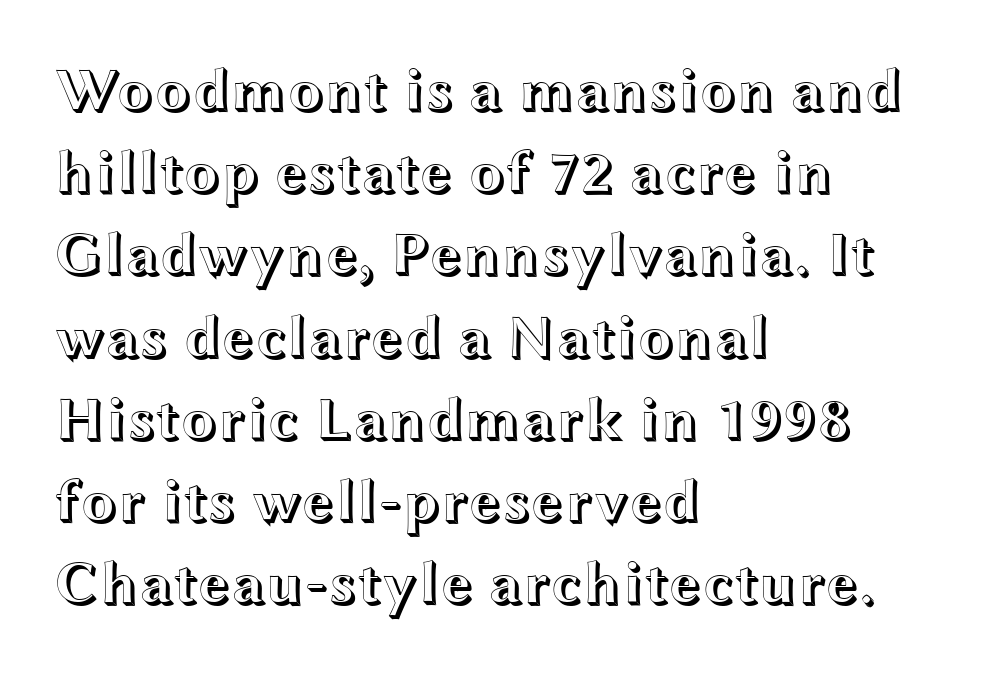
The image shows 60 px wide type, upright; set left-aligned, normal line spacing (1.37x), normal letter spacing, not underlined; a medium x-height.
